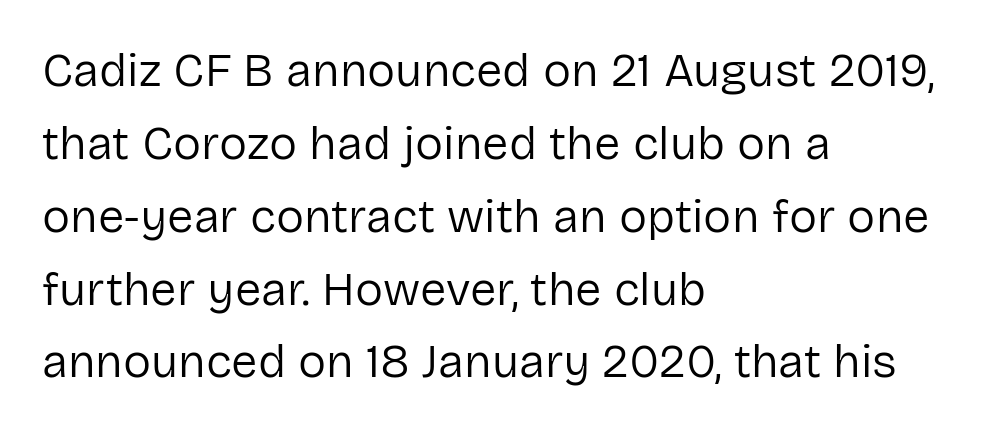
Q: Is the text bold? A: No.
Q: Is the text italic (slanted)? A: No, it is upright.
Q: Is the typeface a serif or a sans-serif typeface? A: Sans-serif.
Q: Is the text underlined? A: No.
Q: How is the paragraph aligned? A: Left-aligned.
Q: Is the spacing between letters normal or unusually wide? A: Normal.
Q: Is the spacing between lines tight, normal or loose? A: Normal.
Q: Width (condensed, normal, or wide)? A: Normal.
Q: Stroke contrast? A: Low.
Q: x-height? A: Medium.
Q: Monospaced? A: No.
